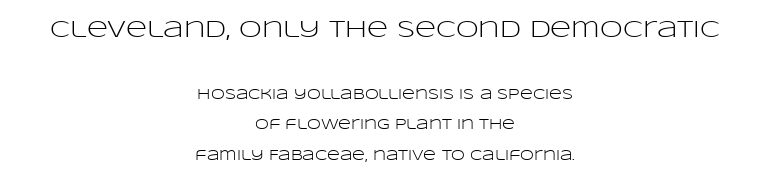
Q: Is the text bold? A: No.
Q: Is the text italic (slanted)? A: No, it is upright.
Q: Is the text underlined? A: No.
Q: How is the paragraph aligned? A: Centered.
Q: Is the spacing between letters normal or unusually wide? A: Normal.
Q: Is the spacing between lines tight, normal or loose? A: Loose.
Q: Which block of text is set in a larger size, the first (top) or the second (bottom)? A: The first (top) one.
